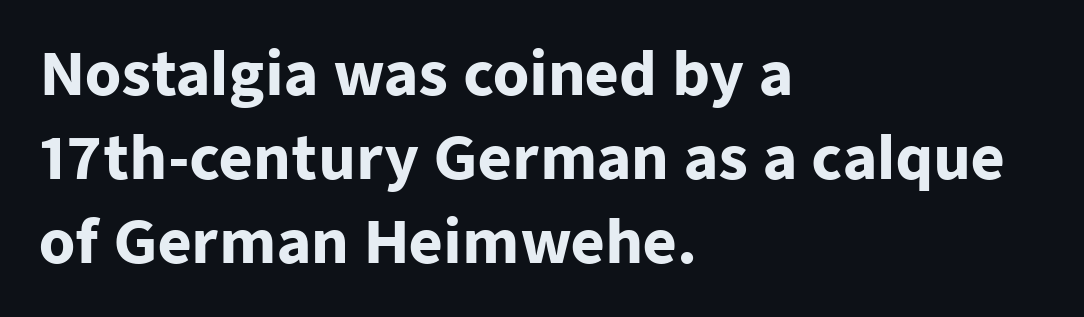
Q: Is the text bold? A: Yes.
Q: Is the text italic (slanted)? A: No, it is upright.
Q: Is the typeface a serif or a sans-serif typeface? A: Sans-serif.
Q: Is the text underlined? A: No.
Q: How is the paragraph aligned? A: Left-aligned.
Q: Is the spacing between letters normal or unusually wide? A: Normal.
Q: Is the spacing between lines tight, normal or loose? A: Normal.
Q: Width (condensed, normal, or wide)? A: Normal.
Q: Stroke contrast? A: Low.
Q: x-height? A: Medium.
Q: Monospaced? A: No.
